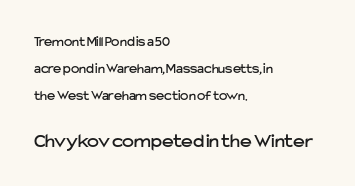
The image shows 20 px text type, upright; set left-aligned, loose line spacing (1.94x), normal letter spacing, not underlined; the second (bottom) block is 1.43x larger.
